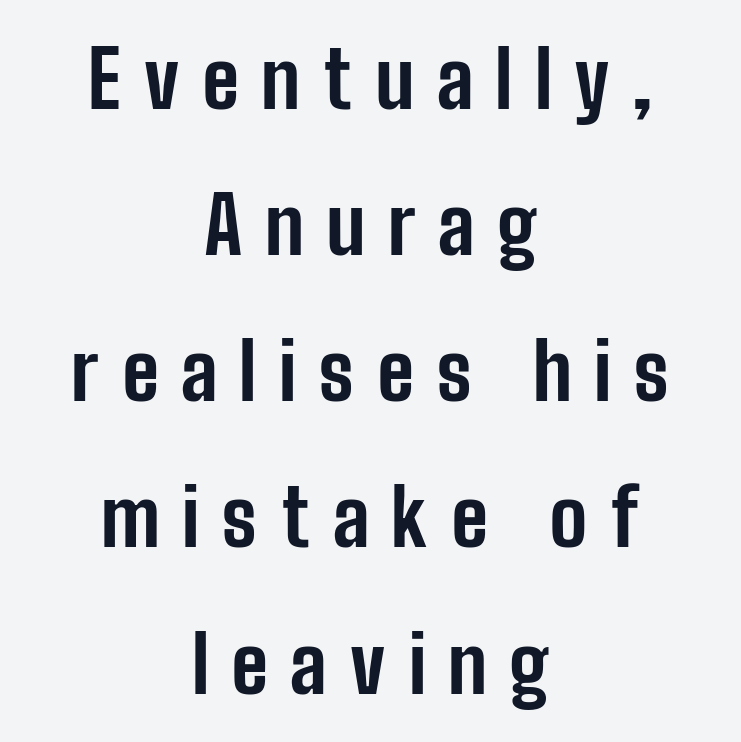
What weight is shown? A full bold with thick strokes. This rendering widens character spacing well past its baseline value. The glyphs in this specimen are sans serif. Underline: absent.
